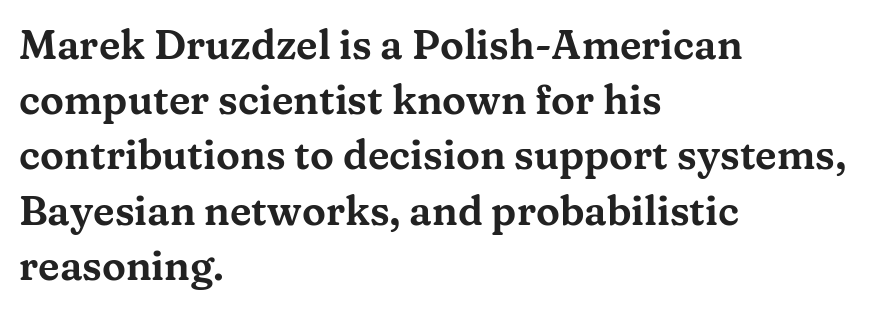
{"serif": "yes", "italic": "no", "width": "wide", "stroke_contrast": "medium", "x_height": "medium", "monospaced": "no", "underline": "no", "align": "left", "line_spacing": "normal", "line_spacing_ratio": 1.38, "letter_spacing": "normal", "letter_spacing_em": 0.0, "glyph_px": 40}
